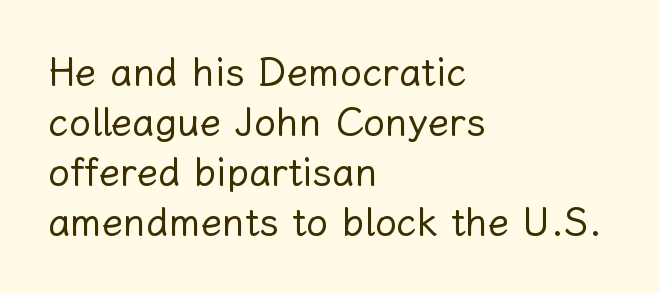
{"italic": "no", "bold": "no", "weight": "regular", "width": "normal", "stroke_contrast": "low", "x_height": "medium", "monospaced": "no", "underline": "no", "align": "left", "line_spacing": "normal", "line_spacing_ratio": 1.28, "letter_spacing": "normal", "letter_spacing_em": 0.0, "glyph_px": 39}
